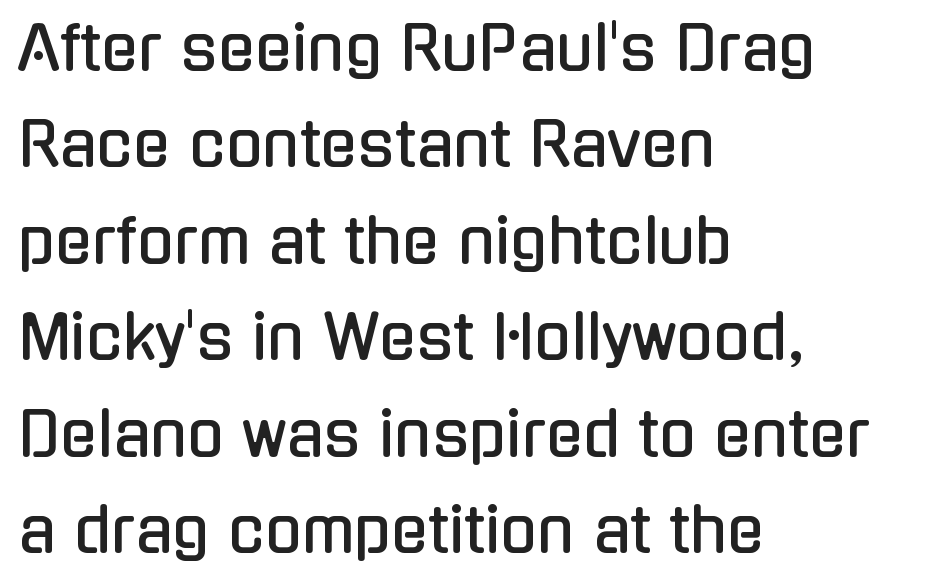
The image shows 61 px condensed sans-serif type, upright; set left-aligned, normal line spacing (1.58x), normal letter spacing, not underlined; low stroke contrast and a medium x-height.
